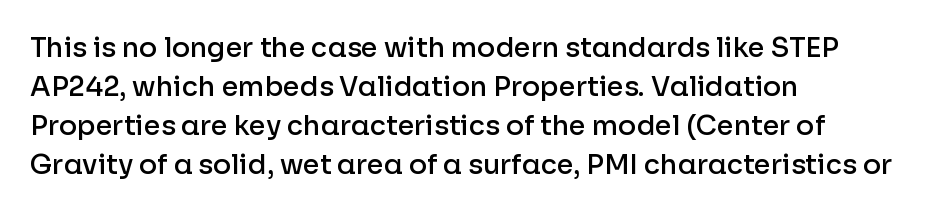
Q: Is the text bold? A: Semi-bold.
Q: Is the text italic (slanted)? A: No, it is upright.
Q: Is the text underlined? A: No.
Q: How is the paragraph aligned? A: Left-aligned.
Q: Is the spacing between letters normal or unusually wide? A: Normal.
Q: Is the spacing between lines tight, normal or loose? A: Normal.
